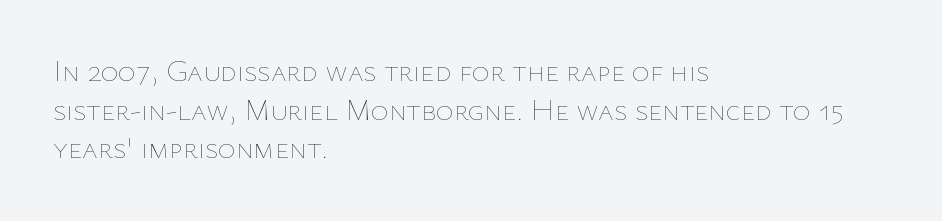
The image shows 30 px thin type, upright; set left-aligned, normal line spacing (1.29x), normal letter spacing, not underlined; low stroke contrast and a medium x-height.
